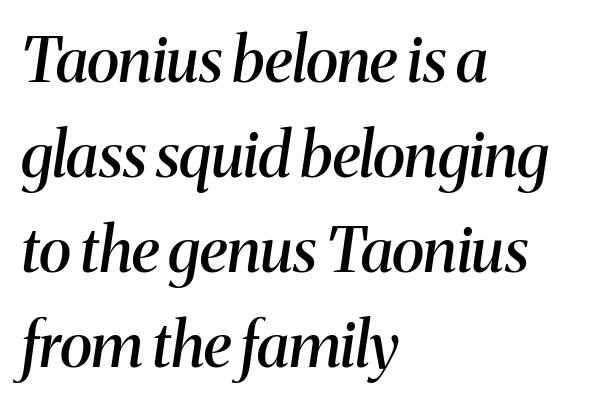
The rendering uses natural spacing where letterforms have individual widths. In terms of letterform style, serifs are clearly present. Descenders are the only things crossing below the line. A bit beefed up — I'd call it semibold rather than bold. The vertical gap from one line to the next is medium. Observe the ordinary spacing: letters are neighbours, not strangers.
